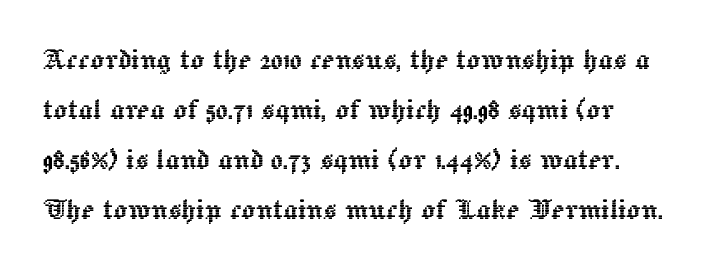
Q: Is the text italic (slanted)? A: No, it is upright.
Q: Is the text underlined? A: No.
Q: Is the spacing between letters normal or unusually wide? A: Normal.
Q: Is the spacing between lines tight, normal or loose? A: Normal.
Q: Width (condensed, normal, or wide)? A: Normal.
Q: x-height? A: Medium.
Q: Monospaced? A: No.
